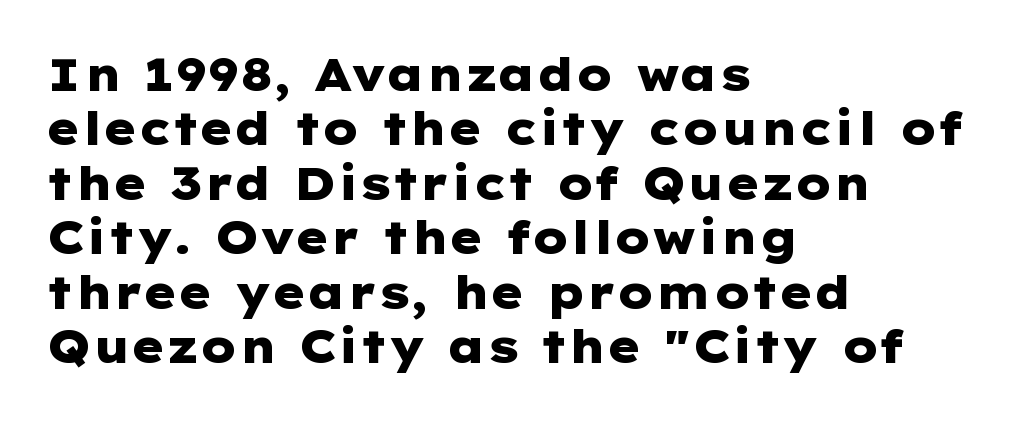
Q: Is the text bold? A: Yes.
Q: Is the text italic (slanted)? A: No, it is upright.
Q: Is the typeface a serif or a sans-serif typeface? A: Sans-serif.
Q: Is the text underlined? A: No.
Q: How is the paragraph aligned? A: Left-aligned.
Q: Is the spacing between letters normal or unusually wide? A: Normal.
Q: Width (condensed, normal, or wide)? A: Wide.
Q: Stroke contrast? A: Low.
Q: x-height? A: Medium.
